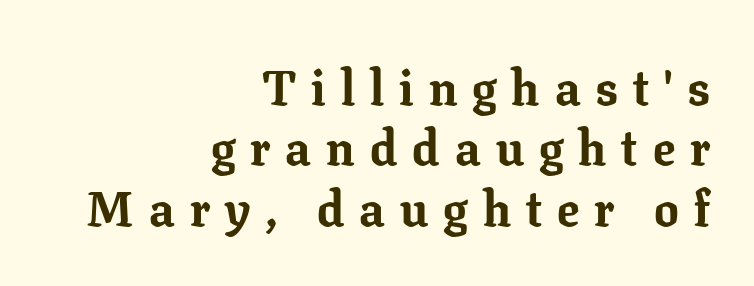
The image shows 49 px bold serif type, upright; set right-aligned, line spacing 1.23x, unusually wide letter spacing (+0.31 em), not underlined; low stroke contrast and a medium x-height.
